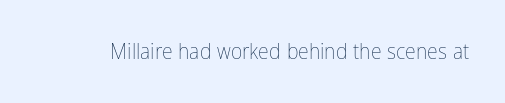
Q: Is the text bold? A: No.
Q: Is the text italic (slanted)? A: No, it is upright.
Q: Is the text underlined? A: No.
Q: Is the spacing between letters normal or unusually wide? A: Normal.
